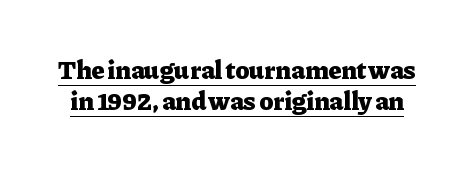
Q: Is the text bold? A: Yes.
Q: Is the text italic (slanted)? A: No, it is upright.
Q: Is the text underlined? A: Yes.
Q: Is the spacing between letters normal or unusually wide? A: Normal.
